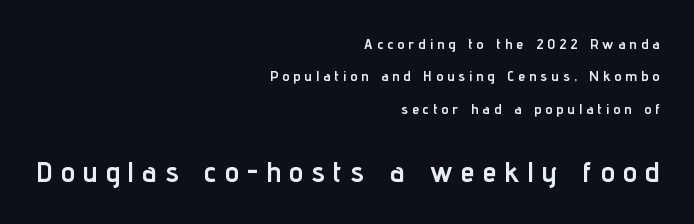
The image shows 28 px semibold, condensed sans-serif type, upright; set right-aligned, loose line spacing (2.32x), unusually wide letter spacing (+0.31 em), not underlined; the second (bottom) block is 2.0x larger; low stroke contrast and a medium x-height.
